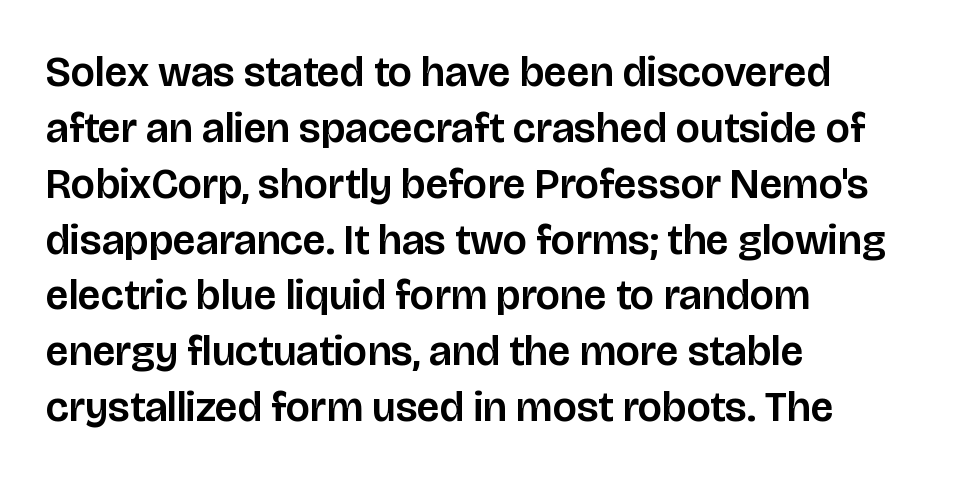
These lines sit exactly where default settings would place them. Look at the tracking — it's just the regular setting, nothing added. In terms of posture, this sample is upright. Unmarked baselines from the first word to the last. The lines are quadded left.
